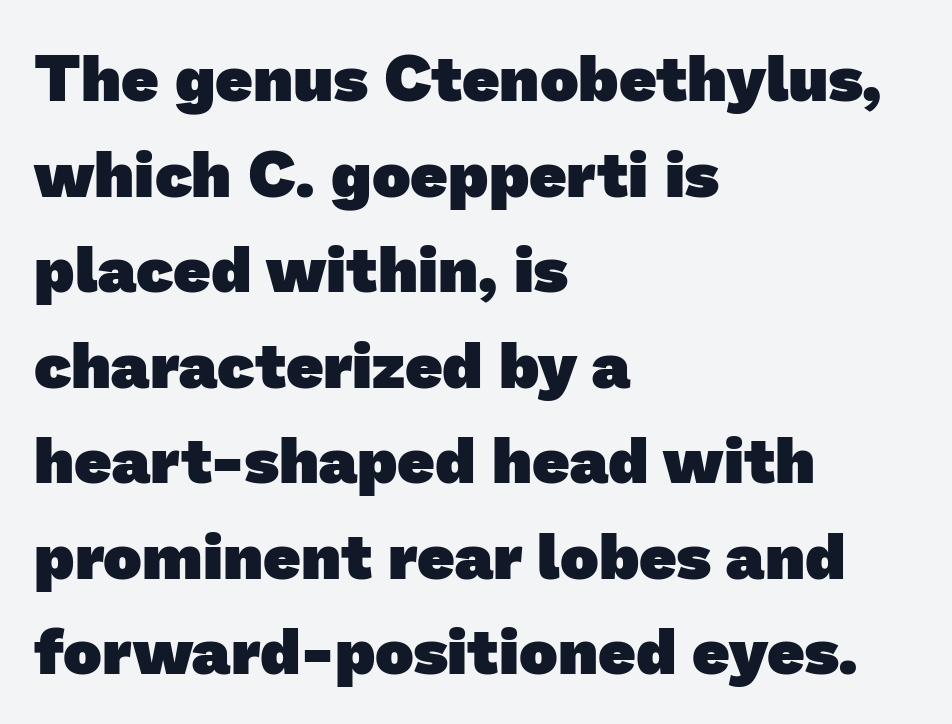
The image shows 65 px heavy sans-serif type; set left-aligned, normal line spacing (1.47x), normal letter spacing, not underlined; low stroke contrast and a medium x-height.
